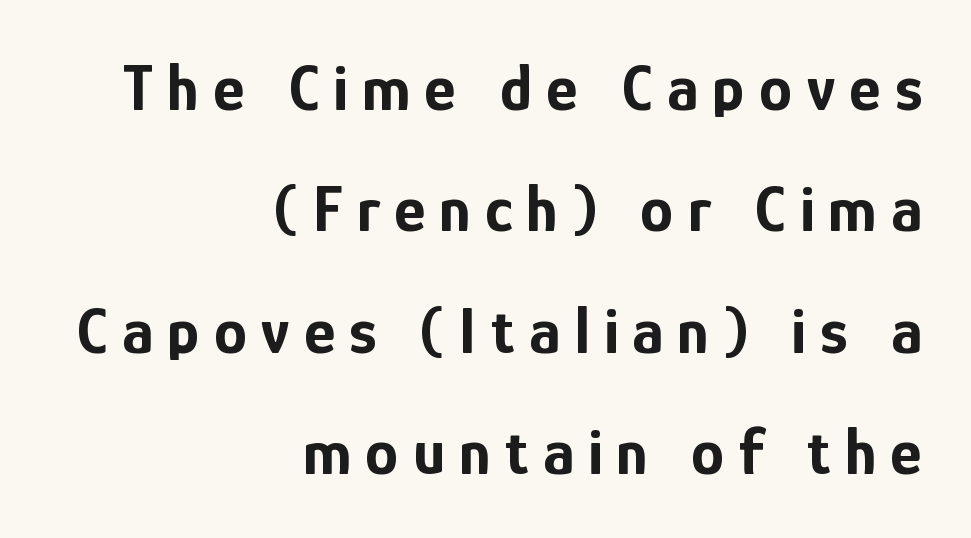
{"serif": "no", "italic": "no", "bold": "yes", "weight": "bold", "width": "condensed", "stroke_contrast": "low", "x_height": "medium", "monospaced": "no", "underline": "no", "align": "right", "line_spacing_ratio": 1.81, "letter_spacing": "wide", "letter_spacing_em": 0.21, "glyph_px": 67}
